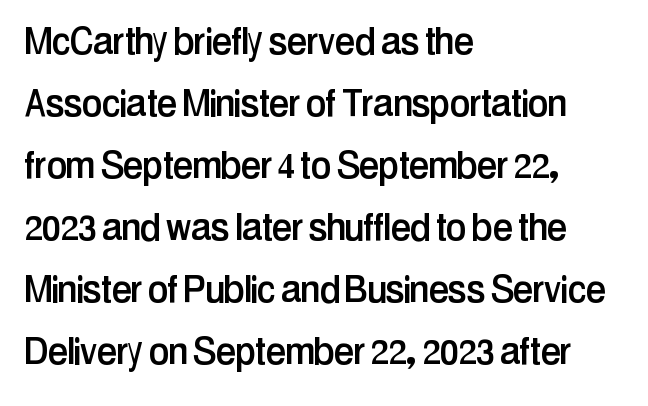
These lines are set flush left with a ragged right edge. Note the varied advance widths — an 'i' is clearly narrower than an 'm'. Are there feet on the stems? There aren't — it's a sans. Standard letterfit; no display-style spreading of the glyphs. Posture: straight, roman, zero tilt. Regarding leading, the lines here are spaced in the standard way.
